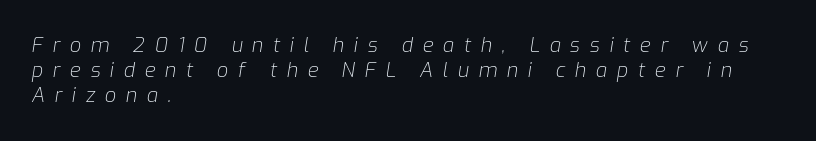
A typesetter would mark this as italic. The space beneath each line is pristine and unruled. This rendering uses left alignment, leaving the right contour irregular. Stems here are at most as thick as an everyday book face. The type is letterspaced generously, with wide tracking.
